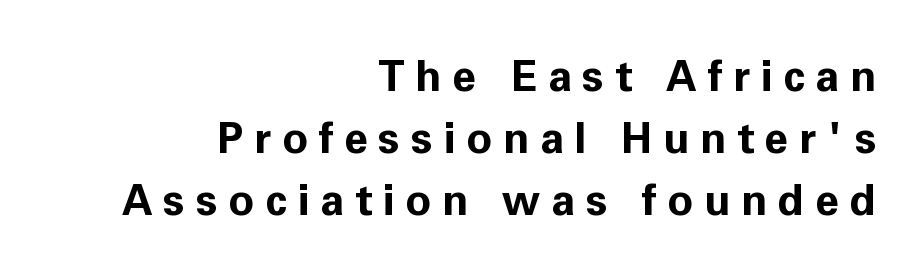
Q: Is the text bold? A: Yes.
Q: Is the text italic (slanted)? A: No, it is upright.
Q: Is the typeface a serif or a sans-serif typeface? A: Sans-serif.
Q: Is the text underlined? A: No.
Q: How is the paragraph aligned? A: Right-aligned.
Q: Is the spacing between letters normal or unusually wide? A: Unusually wide.
Q: Is the spacing between lines tight, normal or loose? A: Normal.
Q: Width (condensed, normal, or wide)? A: Normal.
Q: Stroke contrast? A: Low.
Q: x-height? A: Medium.
Q: Monospaced? A: No.
